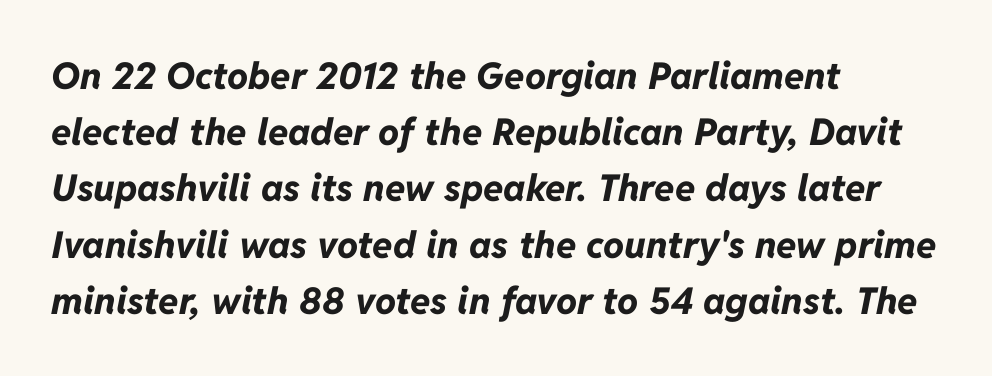
Q: Is the text bold? A: Yes.
Q: Is the text italic (slanted)? A: Yes, it leans right by about 11 degrees.
Q: Is the text underlined? A: No.
Q: How is the paragraph aligned? A: Left-aligned.
Q: Is the spacing between letters normal or unusually wide? A: Normal.
Q: Is the spacing between lines tight, normal or loose? A: Normal.
Q: Width (condensed, normal, or wide)? A: Normal.
Q: Stroke contrast? A: Low.
Q: x-height? A: Medium.
Q: Monospaced? A: No.
